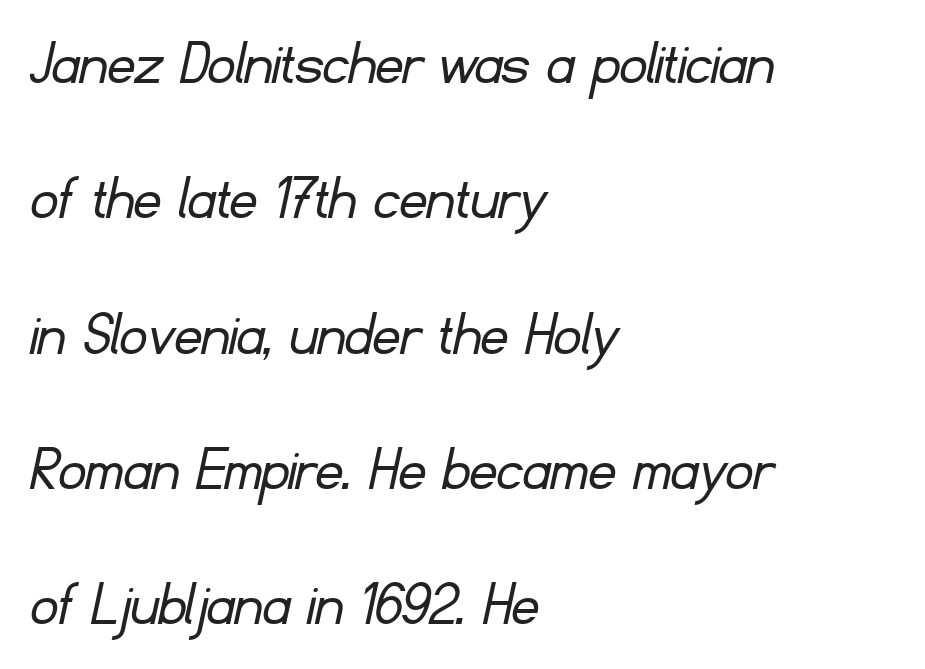
{"serif": "no", "bold": "no", "weight": "light", "width": "normal", "stroke_contrast": "low", "x_height": "small", "monospaced": "no", "underline": "no", "align": "left", "line_spacing": "loose", "line_spacing_ratio": 2.02, "letter_spacing": "normal", "letter_spacing_em": 0.0, "glyph_px": 67}
